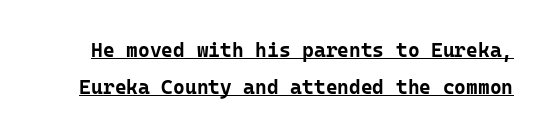
{"italic": "no", "bold": "yes", "underline": "yes", "line_spacing_ratio": 1.84, "letter_spacing": "normal", "letter_spacing_em": 0.0, "glyph_px": 20}
